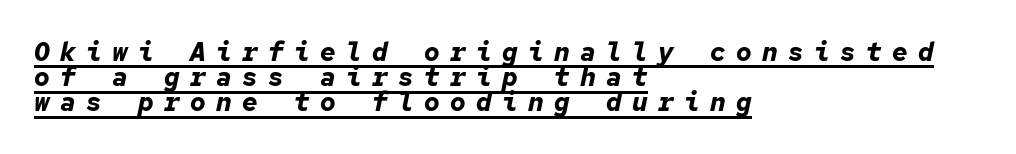
The image shows 26 px bold type, italic (leaning right); set left-aligned, tight line spacing (0.97x), unusually wide letter spacing (+0.4 em), underlined.
